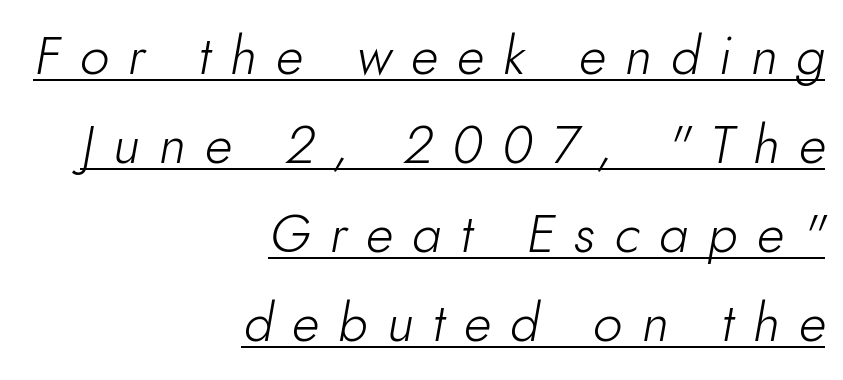
The typography opts for an oblique posture over an upright one. The letters are spread apart with noticeably loose tracking. Teacher's note: observe the even right margin — that is flush-right alignment. This is not heavy type; no bold has been used. The letters advance in unequal steps, a hallmark of proportional type. The sample's only ornament is a line tracing under the words.
